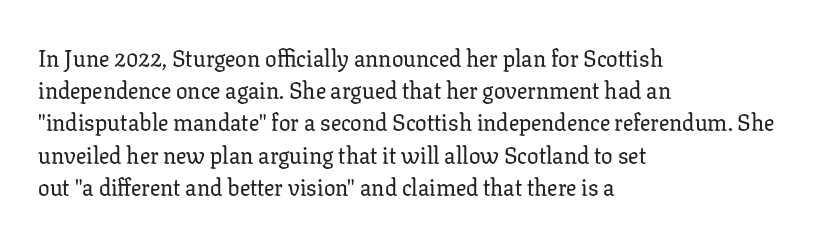
The image shows 23 px text type, upright; set left-aligned, normal line spacing (1.4x), normal letter spacing, not underlined.
